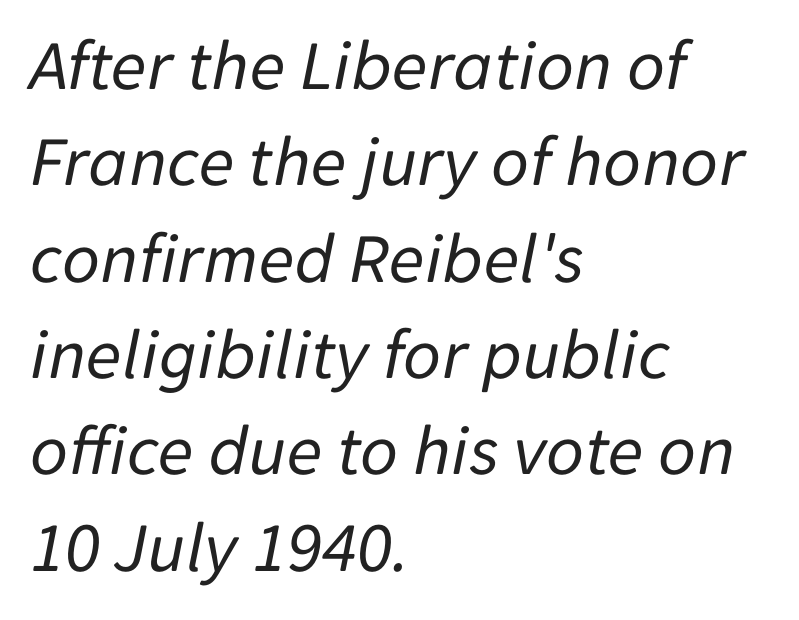
Q: Is the text bold? A: No.
Q: Is the text italic (slanted)? A: Yes, it leans right by about 11 degrees.
Q: Is the text underlined? A: No.
Q: How is the paragraph aligned? A: Left-aligned.
Q: Is the spacing between letters normal or unusually wide? A: Normal.
Q: Is the spacing between lines tight, normal or loose? A: Normal.
Q: Width (condensed, normal, or wide)? A: Normal.
Q: Stroke contrast? A: Low.
Q: x-height? A: Medium.
Q: Monospaced? A: No.
